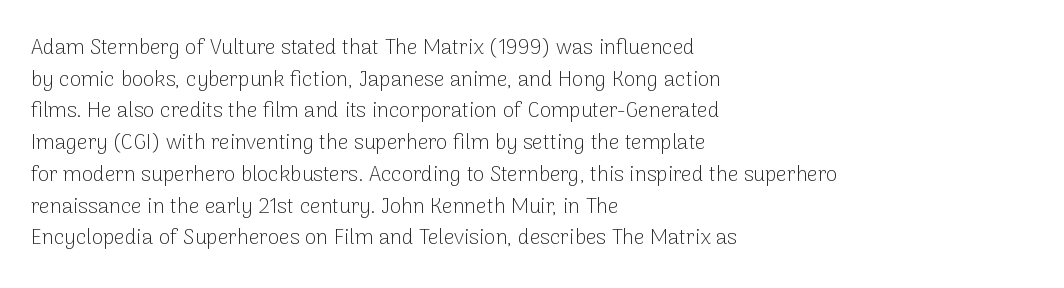
{"italic": "no", "bold": "no", "underline": "no", "align": "left", "line_spacing": "normal", "line_spacing_ratio": 1.51, "letter_spacing": "normal", "letter_spacing_em": 0.0, "glyph_px": 21}
